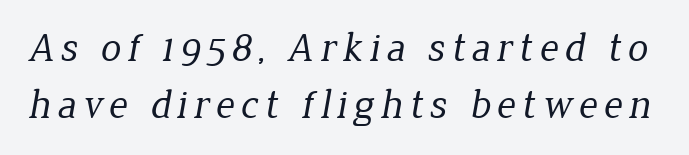
The image shows 41 px regular-weight serif type; set normal line spacing (1.39x), not underlined; low stroke contrast and a medium x-height.
